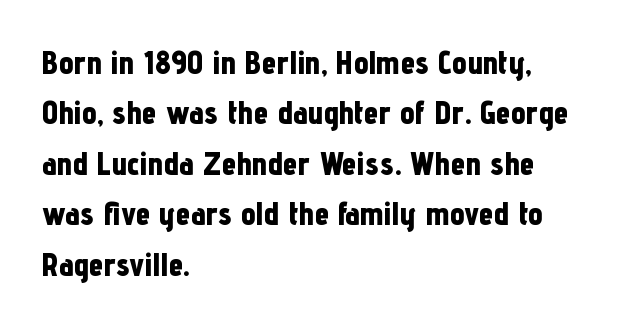
The image shows 33 px bold, condensed sans-serif type, upright; set left-aligned, normal line spacing (1.53x), normal letter spacing, not underlined; low stroke contrast and a medium x-height.
